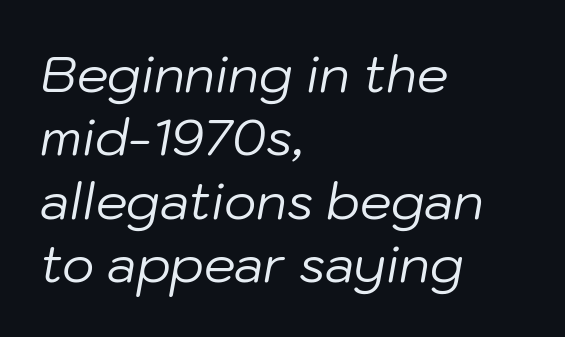
Q: Is the text bold? A: No.
Q: Is the text italic (slanted)? A: Yes, it leans right by about 10 degrees.
Q: Is the text underlined? A: No.
Q: How is the paragraph aligned? A: Left-aligned.
Q: Is the spacing between letters normal or unusually wide? A: Normal.
Q: Is the spacing between lines tight, normal or loose? A: Normal.
Q: Width (condensed, normal, or wide)? A: Normal.
Q: Stroke contrast? A: Low.
Q: x-height? A: Medium.
Q: Monospaced? A: No.
